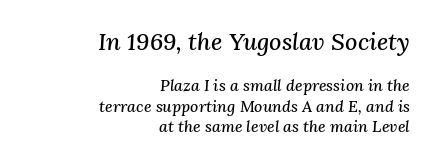
{"italic": "yes", "lean": "right", "slant_degrees": 3, "underline": "no", "align": "right", "line_spacing": "normal", "line_spacing_ratio": 1.26, "letter_spacing": "normal", "letter_spacing_em": 0.0, "larger_block": "first", "size_ratio": 1.5, "glyph_px": 24}
